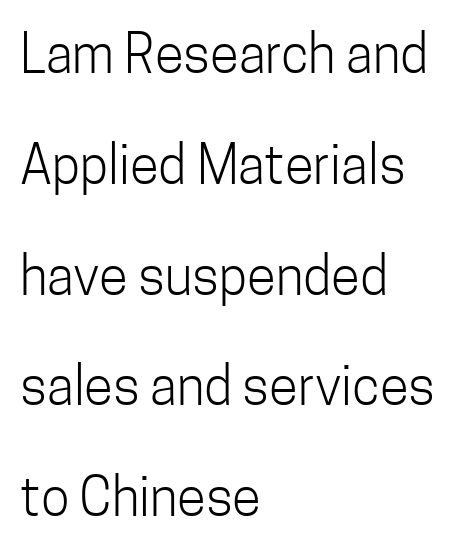
A quiet, ordinary-to-light weight characterises the typeface. You could not count columns in this text — the font is proportionally spaced. Is there much room between lines? Yes — plenty of vertical air separates them. The letters stand straight up with perfectly vertical stems. Every row of glyphs begins at an identical x-position on the left.
